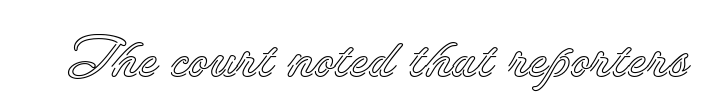
Q: Is the text italic (slanted)? A: Yes.
Q: Is the text underlined? A: No.
Q: Is the spacing between letters normal or unusually wide? A: Normal.
Q: Width (condensed, normal, or wide)? A: Normal.
Q: x-height? A: Small.
Q: Monospaced? A: No.
